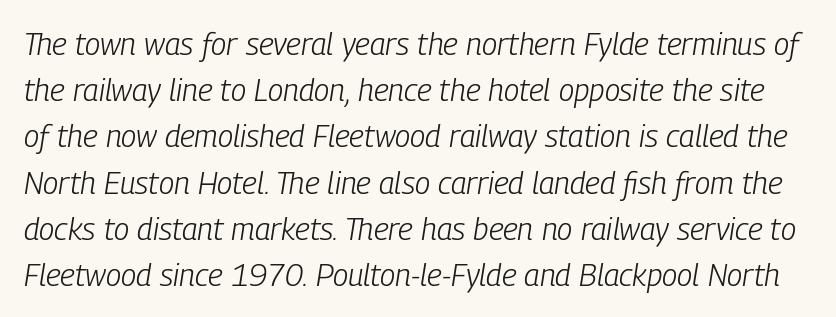
Students, note that the glyphs here touch the page at normal intervals. Anything drawn beneath the words? Only blank space. The weight would be labelled regular, book, light, or lighter still. The designer left line spacing at the default.
